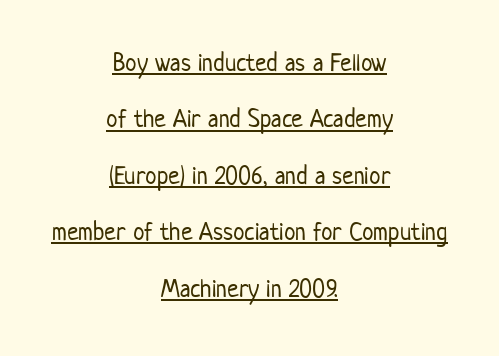
Is there much room between lines? Yes — plenty of vertical air separates them. Somebody hit Ctrl+U on this one — the words are underlined. Words appear dense and cohesive because spacing is normal. The passage shown is not bold in any degree. This is roman type, the default non-slanted kind.
